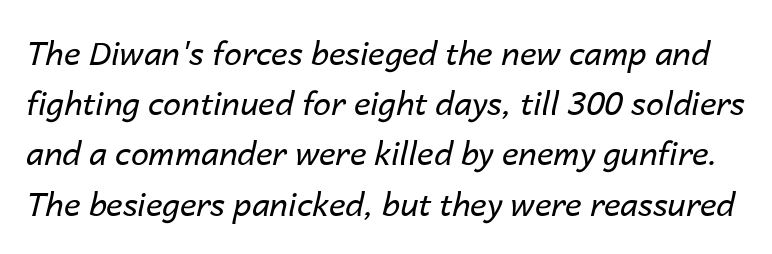
Q: Is the text bold? A: No.
Q: Is the text italic (slanted)? A: Yes, it leans right by about 14 degrees.
Q: Is the text underlined? A: No.
Q: Is the spacing between letters normal or unusually wide? A: Normal.
Q: Is the spacing between lines tight, normal or loose? A: Normal.
Q: Width (condensed, normal, or wide)? A: Normal.
Q: Stroke contrast? A: Low.
Q: x-height? A: Medium.
Q: Monospaced? A: No.
